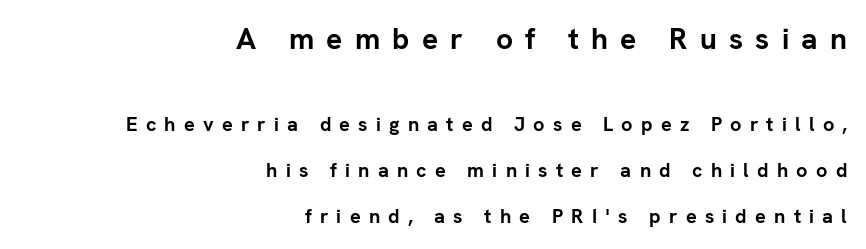
The image shows 30 px semibold sans-serif type, upright; set right-aligned, loose line spacing (2.28x), unusually wide letter spacing (+0.41 em), not underlined; the first (top) block is 1.5x larger; low stroke contrast and a medium x-height.
